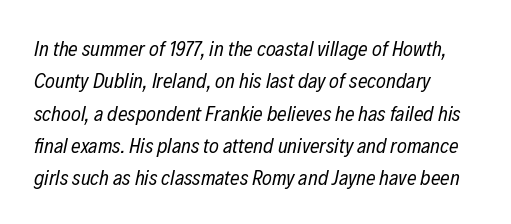
The strokes are not fattened; the text isn't bold. Only glyphs here, with clear space below each row. The passage shown leans; its letterforms are oblique. The lines in this sample share a left origin and differ only in where they stop. A typesetter would call this zero additional tracking.
